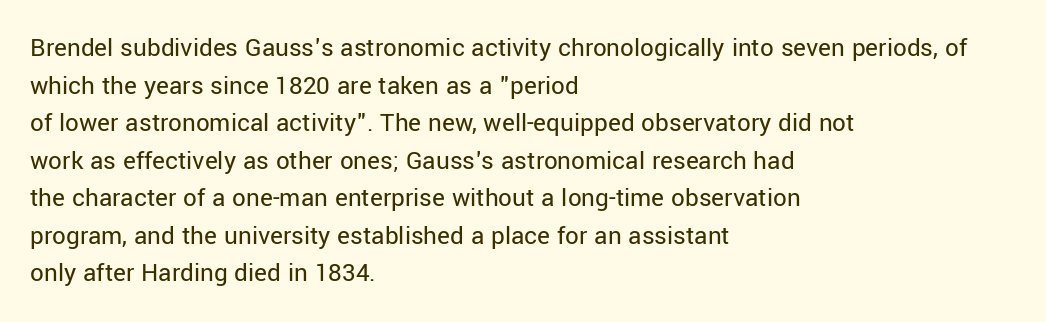
Q: Is the text bold? A: No.
Q: Is the text italic (slanted)? A: No, it is upright.
Q: Is the text underlined? A: No.
Q: How is the paragraph aligned? A: Left-aligned.
Q: Is the spacing between letters normal or unusually wide? A: Normal.
Q: Is the spacing between lines tight, normal or loose? A: Normal.
